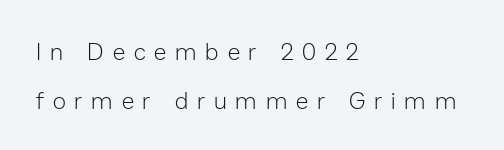
The image shows 23 px text type, upright; set left-aligned, loose line spacing (2.13x), unusually wide letter spacing (+0.39 em), not underlined.
